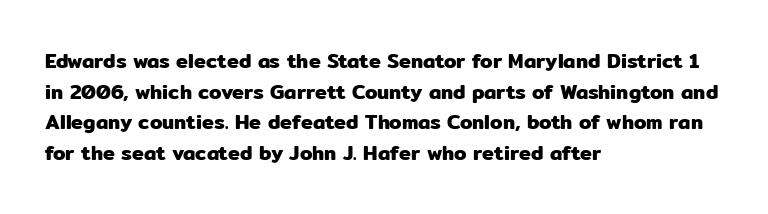
The image shows 20 px text type, upright; set left-aligned, normal line spacing (1.53x), normal letter spacing, not underlined.
